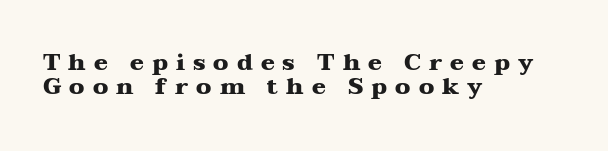
{"italic": "no", "bold": "yes", "underline": "no", "align": "left", "line_spacing": "tight", "line_spacing_ratio": 1.06, "letter_spacing": "wide", "letter_spacing_em": 0.35, "glyph_px": 23}
